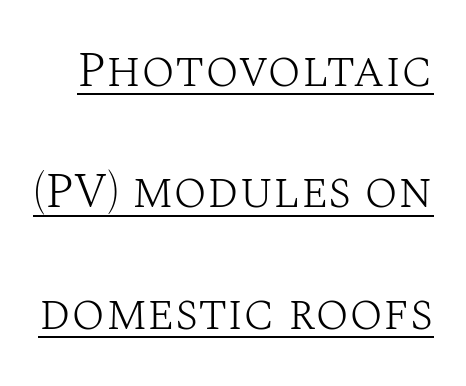
No extra ink here — the face is not bold. The type is set solid horizontally, with unmodified tracking. What decoration does the sample have? An underline. Proportional: the letters do not fall into vertical columns. Whoever set this chose breathing room over compactness in the vertical rhythm.
